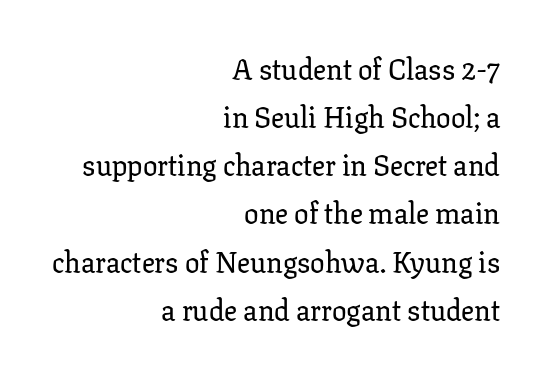
The designer went with a serif here, giving each stem small feet. No word sits above an underline. Ordinary non-slanted type is in use. You could not count columns in this text — the font is proportionally spaced. Rows of type keep a routine distance in the vertical direction. Is the block centered? No — it sits flush against the right margin.
